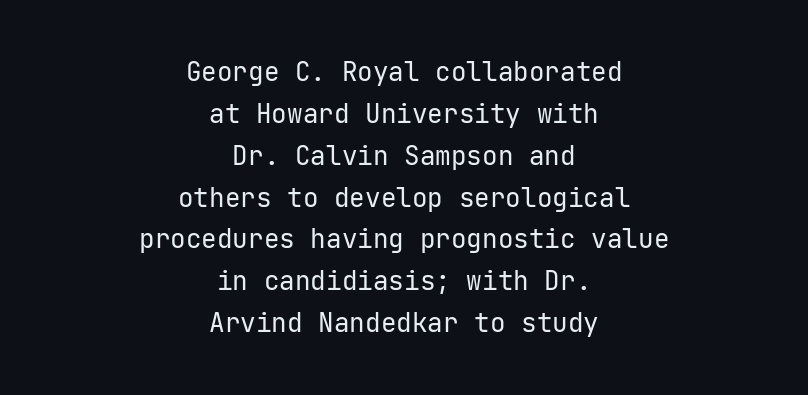
Check under the words: just untouched page. Stems and bowls with no extra thickness — not bold. Whoever set this chose a conventional vertical rhythm. A student would call this center alignment; a typographer would say set centered.
